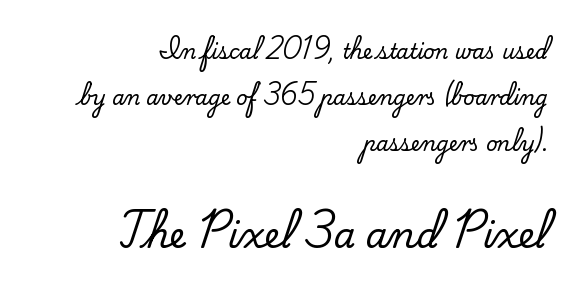
The image shows 35 px serif type; set right-aligned, loose line spacing (2.29x), normal letter spacing, not underlined; the second (bottom) block is 1.75x larger; low stroke contrast and a small x-height.
